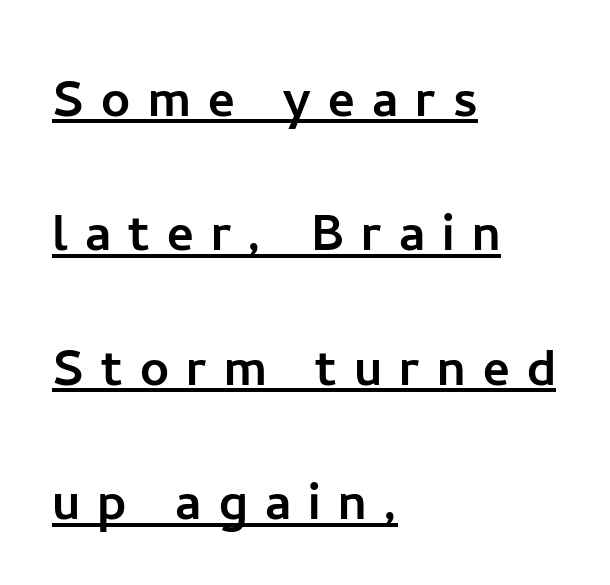
This sample has the flowing, uneven cadence of proportional lettering. Posture: vertical. This sample uses a sans-serif face. The paragraph has a hard left edge and a soft right edge.
